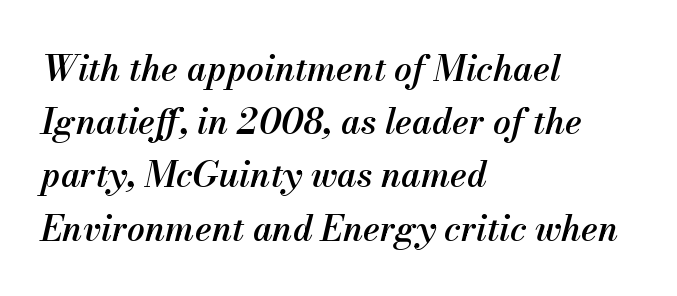
Compared with ordinary roman type, these characters are visibly tilted. The face used here is proportionally spaced, like ordinary book or web type. The line-height multiplier appears to be the usual default. The glyphs have the mass of a demibold cut, below bold. This rendering leaves character spacing at its baseline value.
